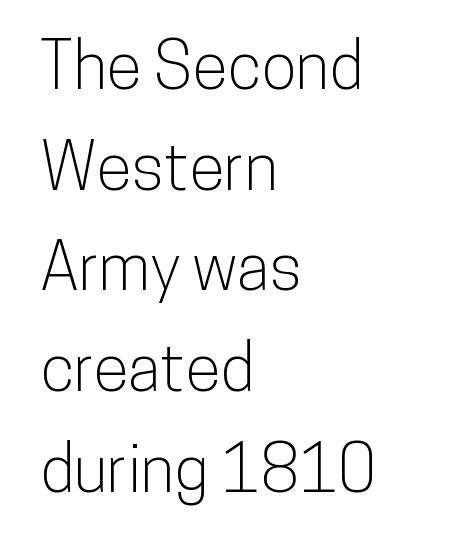
{"serif": "no", "italic": "no", "width": "condensed", "stroke_contrast": "low", "x_height": "medium", "monospaced": "no", "underline": "no", "align": "left", "line_spacing": "normal", "line_spacing_ratio": 1.55, "letter_spacing": "normal", "letter_spacing_em": 0.0, "glyph_px": 65}
